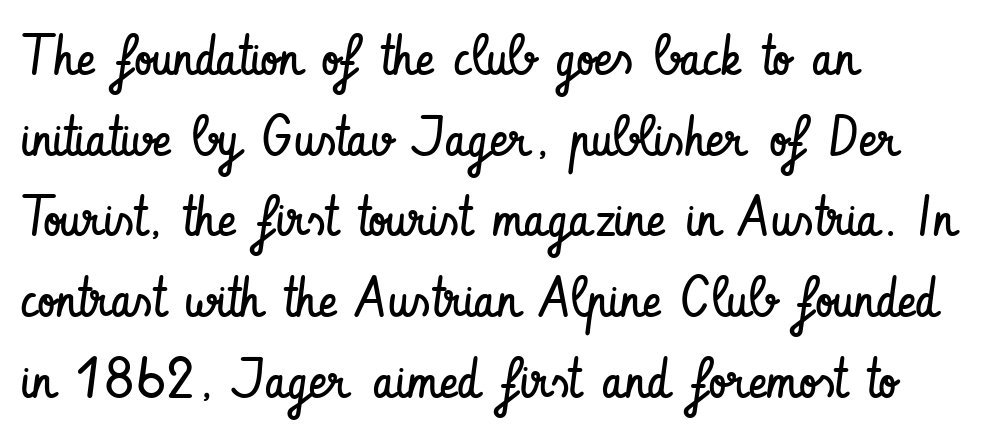
Q: Is the text bold? A: No.
Q: Is the text italic (slanted)? A: No, it is upright.
Q: Is the typeface a serif or a sans-serif typeface? A: Sans-serif.
Q: Is the text underlined? A: No.
Q: How is the paragraph aligned? A: Left-aligned.
Q: Is the spacing between letters normal or unusually wide? A: Normal.
Q: Is the spacing between lines tight, normal or loose? A: Normal.
Q: Width (condensed, normal, or wide)? A: Condensed.
Q: Stroke contrast? A: Low.
Q: x-height? A: Small.
Q: Monospaced? A: No.
